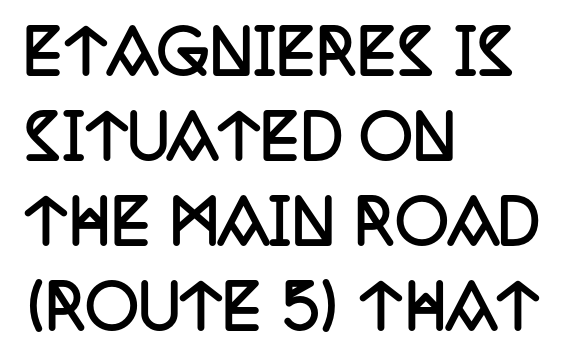
Weight: bold. These lines are composed in type with serifs. The area under the type is left untouched. Proportional: the letters do not fall into vertical columns. Between one letter and the next there's only the usual sliver of space. This sample uses an upright cut, with every glyph sitting square on the baseline.
